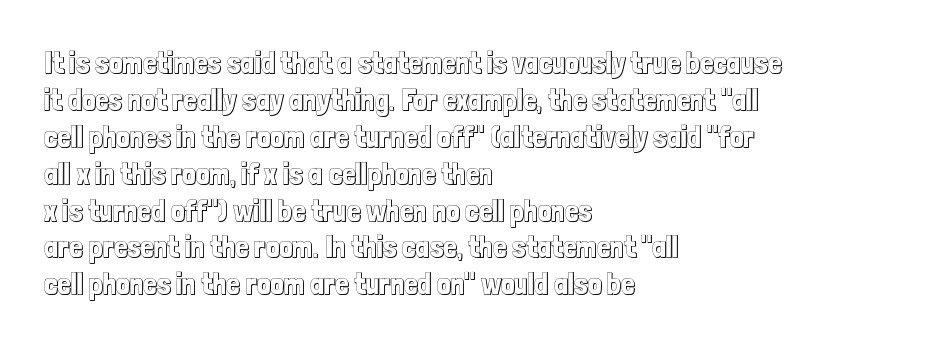
{"italic": "no", "width": "condensed", "x_height": "medium", "monospaced": "no", "underline": "no", "align": "left", "line_spacing_ratio": 1.23, "letter_spacing": "normal", "letter_spacing_em": 0.0, "glyph_px": 30}
